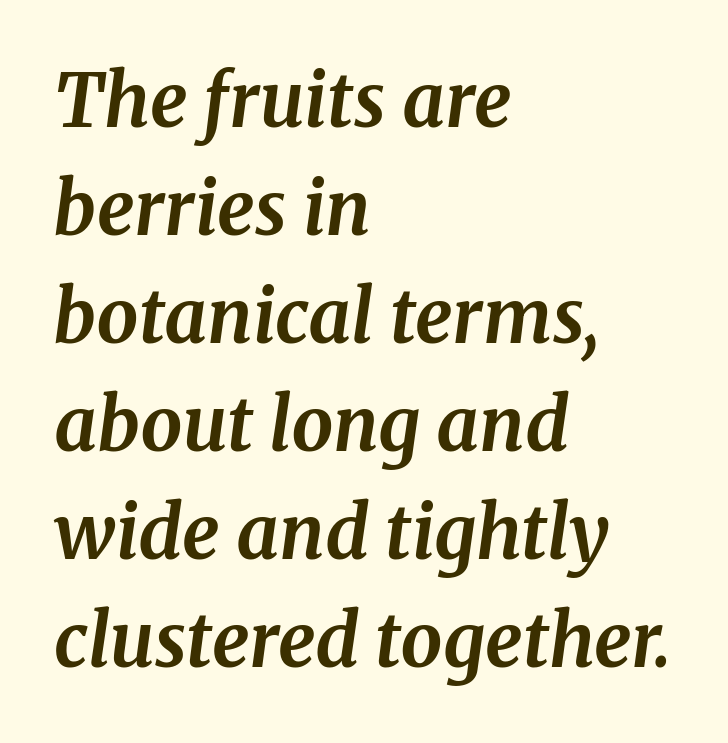
Check the space under the baseline: it is left empty. Note: serifs present on the glyphs. Notice how descenders clear the ascenders below comfortably — that's standard leading. Does the lettering tilt? It does — this is italic. A typesetter would call this proportional, since set widths differ per character.
